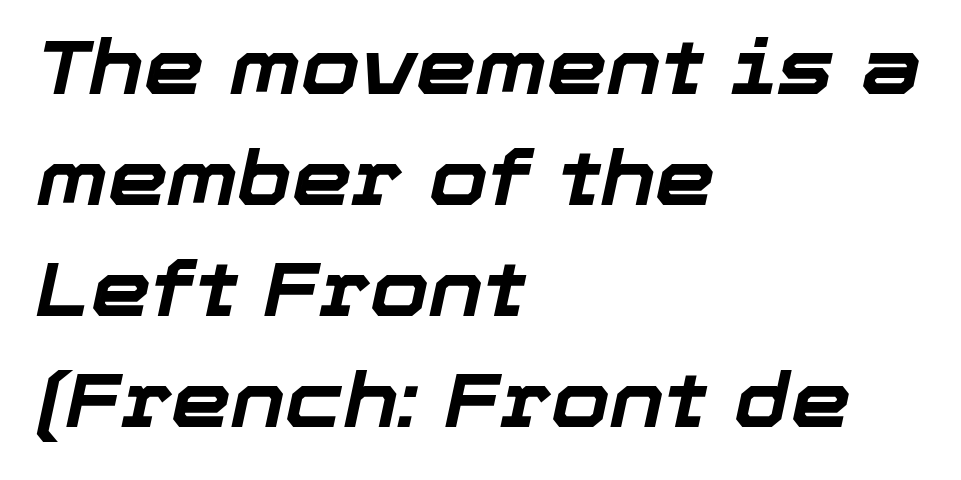
If you drew a line through each stem, it would be angled. Plenty of ink on the page — the face is bold. Nothing unusual about the tracking: characters are spaced as the font intends. Letters rest on an invisible, unmarked baseline. The rows are spaced the way most documents space them.
